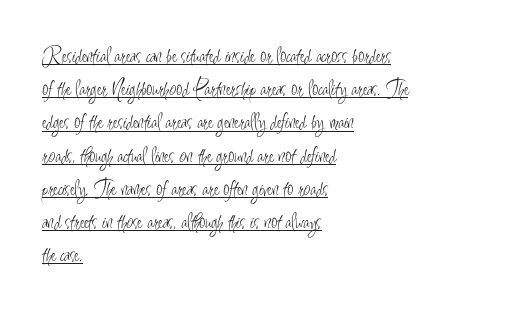
Regarding leading, the lines here are spaced in the standard way. The passage shown has conventional tracking throughout. The face looks like a standard text weight, possibly lighter.
